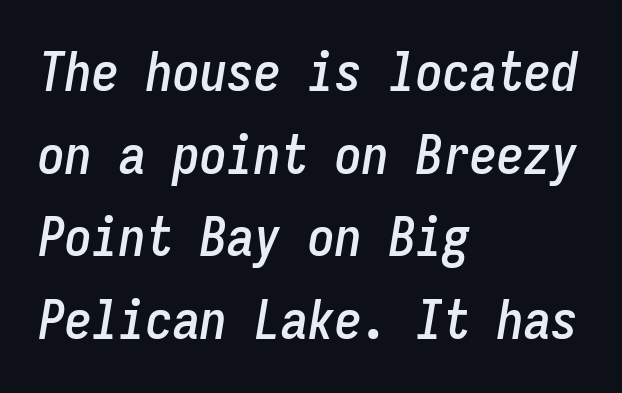
Q: Is the text italic (slanted)? A: Yes, it leans right by about 9 degrees.
Q: Is the text underlined? A: No.
Q: How is the paragraph aligned? A: Left-aligned.
Q: Is the spacing between letters normal or unusually wide? A: Normal.
Q: Is the spacing between lines tight, normal or loose? A: Normal.
Q: Width (condensed, normal, or wide)? A: Condensed.
Q: Stroke contrast? A: Low.
Q: x-height? A: Medium.
Q: Monospaced? A: Yes.
